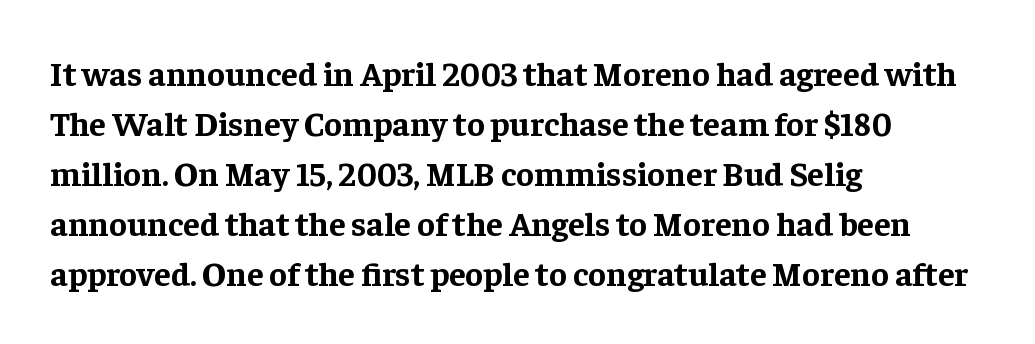
The type family on display is of the serif kind. Does the leading feel generous? No, just average. The passage shown has conventional tracking throughout. Every row of glyphs begins at an identical x-position on the left. Do the characters align in a grid? No, the font is proportional.
